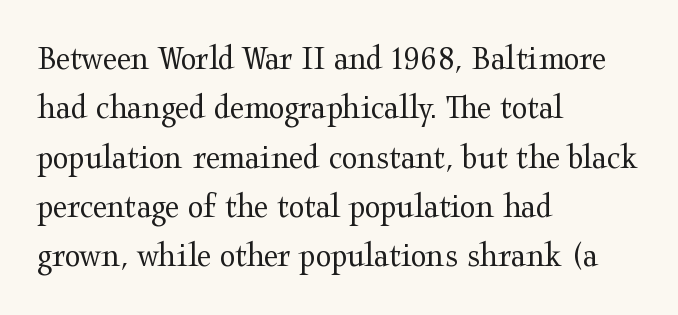
Q: Is the text bold? A: No.
Q: Is the text italic (slanted)? A: No, it is upright.
Q: Is the typeface a serif or a sans-serif typeface? A: Serif.
Q: Is the text underlined? A: No.
Q: How is the paragraph aligned? A: Left-aligned.
Q: Is the spacing between letters normal or unusually wide? A: Normal.
Q: Is the spacing between lines tight, normal or loose? A: Normal.
Q: Width (condensed, normal, or wide)? A: Wide.
Q: Stroke contrast? A: Medium.
Q: x-height? A: Medium.
Q: Monospaced? A: No.
